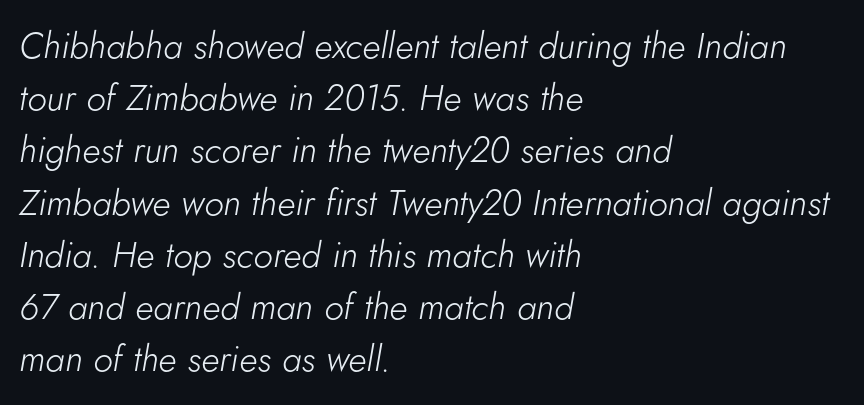
{"italic": "yes", "lean": "right", "slant_degrees": 5, "bold": "no", "weight": "light", "width": "normal", "stroke_contrast": "low", "x_height": "small", "monospaced": "no", "underline": "no", "align": "left", "line_spacing": "normal", "line_spacing_ratio": 1.45, "letter_spacing": "normal", "letter_spacing_em": 0.0, "glyph_px": 36}
